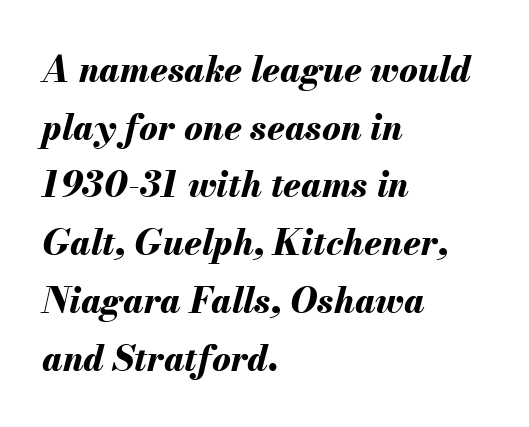
The gap between lines stays unmarked. Italic? Definitely — the glyphs are oblique. A typesetter would call this leading conventional body-copy spacing. The line texture is even and compact thanks to regular tracking. Is this a fixed-width face? No — the glyphs have proportional, varying widths.
